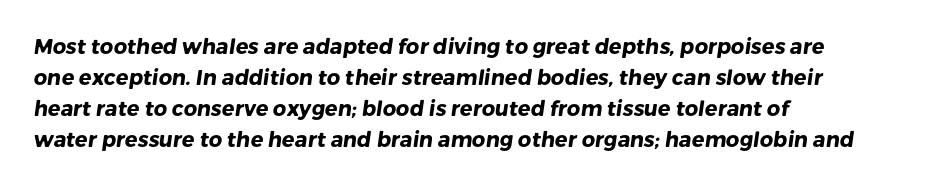
The space beneath each line is pristine and unruled. Words appear dense and cohesive because spacing is normal. Caption: bold face, heavy strokes. Notice how descenders clear the ascenders below comfortably — that's standard leading. Is the block centered? No — it sits flush against the left margin.
